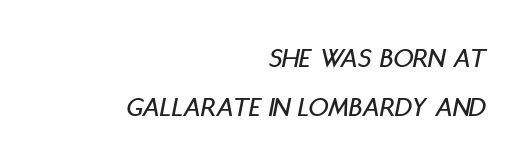
The image shows 28 px condensed type, italic (leaning right); set right-aligned, line spacing 1.74x, normal letter spacing, not underlined; low stroke contrast and a large x-height.
